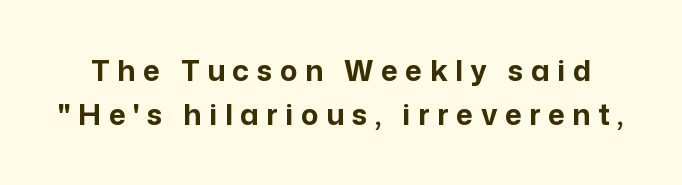
The image shows 29 px bold sans-serif type, upright; set normal line spacing (1.53x), unusually wide letter spacing (+0.26 em), not underlined; low stroke contrast and a medium x-height.
